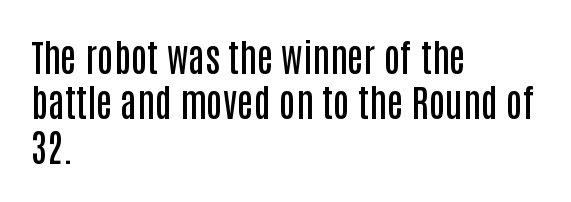
{"serif": "no", "italic": "no", "bold": "semi", "weight": "semibold", "width": "condensed", "stroke_contrast": "low", "x_height": "large", "monospaced": "no", "underline": "no", "align": "left", "line_spacing_ratio": 1.22, "letter_spacing": "normal", "letter_spacing_em": 0.0, "glyph_px": 37}
